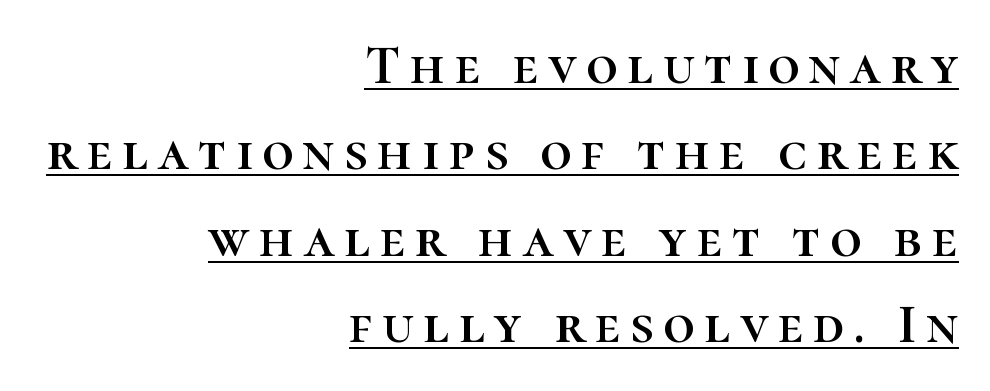
Q: Is the text italic (slanted)? A: No, it is upright.
Q: Is the text underlined? A: Yes.
Q: How is the paragraph aligned? A: Right-aligned.
Q: Is the spacing between lines tight, normal or loose? A: Normal.
Q: Width (condensed, normal, or wide)? A: Normal.
Q: Stroke contrast? A: High.
Q: x-height? A: Medium.
Q: Monospaced? A: No.
